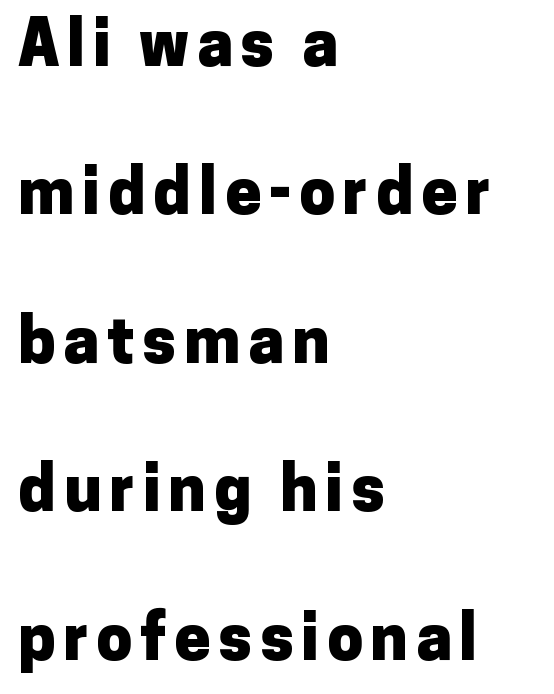
{"serif": "no", "italic": "no", "bold": "yes", "weight": "heavy", "width": "normal", "stroke_contrast": "low", "x_height": "medium", "monospaced": "no", "underline": "no", "align": "left", "line_spacing": "loose", "line_spacing_ratio": 2.32, "glyph_px": 64}
